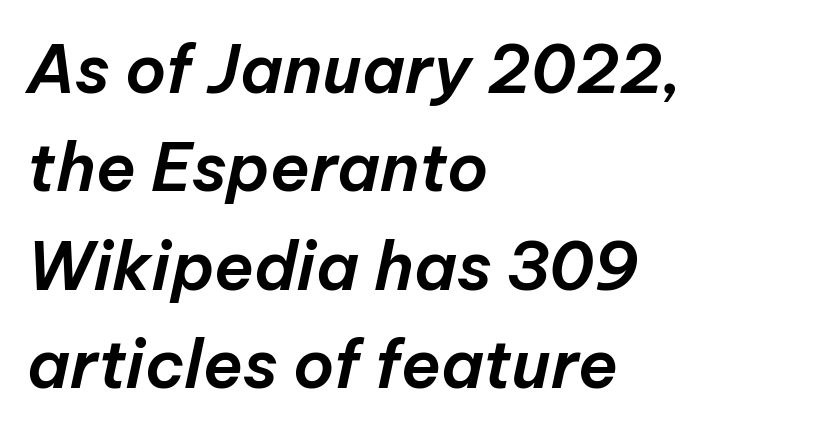
The image shows 66 px text type, italic (leaning right); set left-aligned, normal line spacing (1.49x), normal letter spacing, not underlined; low stroke contrast and a medium x-height.
